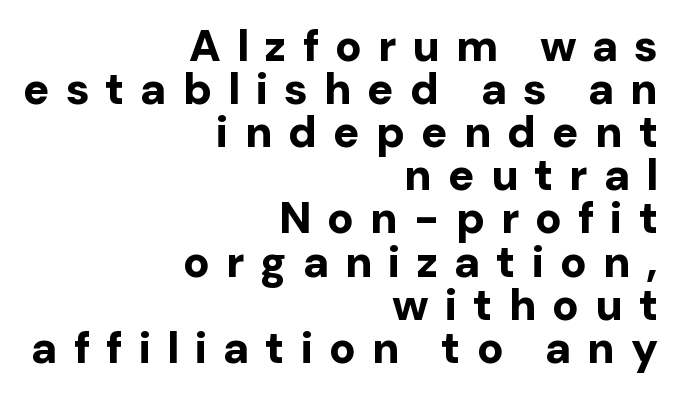
The lines in this sample share a right terminus and differ only in where they begin. Anything drawn beneath the words? Only blank space. Characters follow at a spacing far wider than the type designer built in. Honestly, the rows look squashed on top of each other. The glyphs have the mass of a bold cut.
